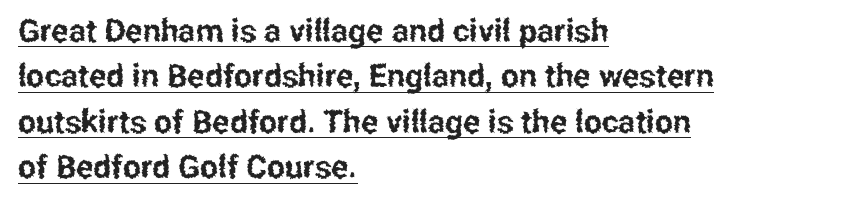
A typesetter would call this proportional, since set widths differ per character. Type style note: lacks serifs. A continuous stroke trails under the words, as in a hyperlink. The letters stand straight up with perfectly vertical stems. What stands out about the letter spacing? Nothing — it is the standard amount.
